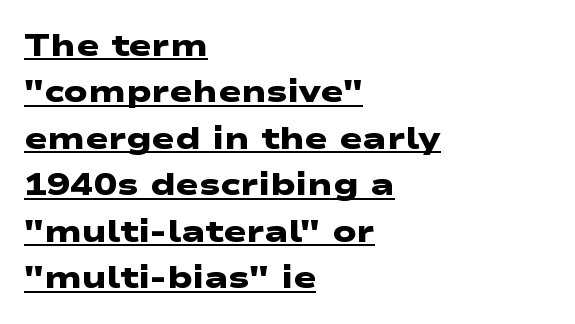
The image shows 31 px heavy, wide sans-serif type; set left-aligned, normal line spacing (1.5x), normal letter spacing, underlined; low stroke contrast and a medium x-height.
